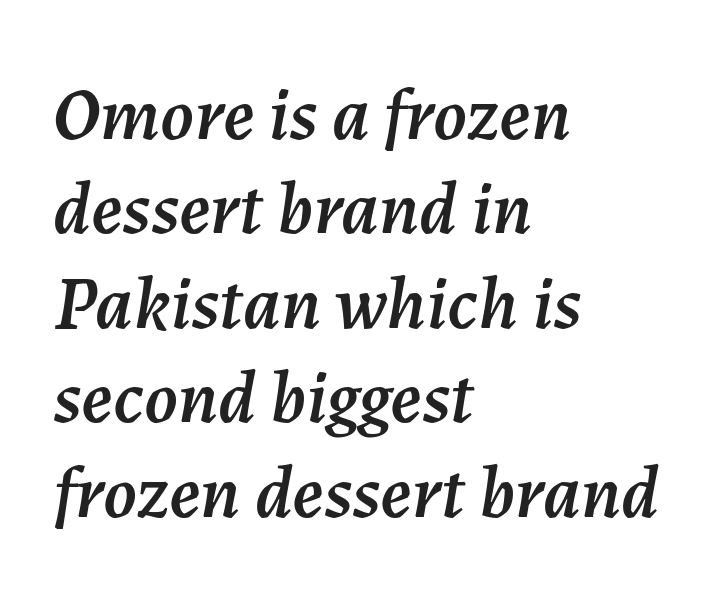
The image shows 75 px text type, italic (leaning right); set left-aligned, normal line spacing (1.26x), normal letter spacing, not underlined; medium stroke contrast and a medium x-height.
